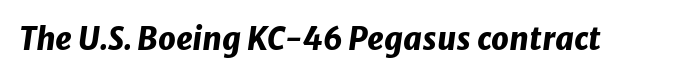
{"italic": "yes", "lean": "right", "slant_degrees": 8, "bold": "yes", "weight": "heavy", "width": "normal", "stroke_contrast": "low", "x_height": "medium", "monospaced": "no", "underline": "no", "letter_spacing": "normal", "letter_spacing_em": 0.0, "glyph_px": 31}
